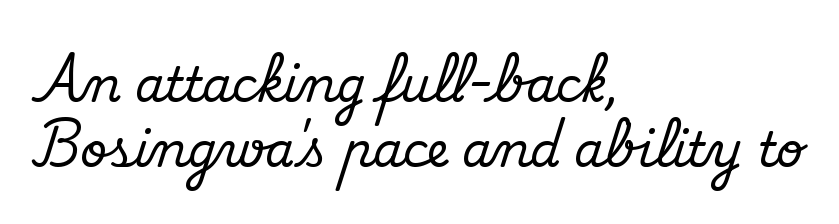
Q: Is the text italic (slanted)? A: Yes.
Q: Is the typeface a serif or a sans-serif typeface? A: Serif.
Q: Is the text underlined? A: No.
Q: How is the paragraph aligned? A: Left-aligned.
Q: Is the spacing between letters normal or unusually wide? A: Normal.
Q: Is the spacing between lines tight, normal or loose? A: Normal.
Q: Width (condensed, normal, or wide)? A: Normal.
Q: Stroke contrast? A: Medium.
Q: x-height? A: Small.
Q: Monospaced? A: No.
